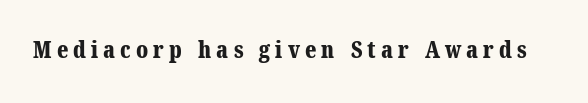
Q: Is the text bold? A: Yes.
Q: Is the text underlined? A: No.
Q: Is the spacing between letters normal or unusually wide? A: Unusually wide.
